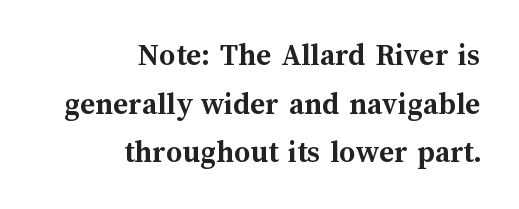
All the whitespace from short lines collects on the left. Posture: vertical. Any mark beneath the type? The region is blank. Looks like regular typesetting: each glyph gets only the width it needs. The rendering uses a bold face; every stroke is thick and dark.
